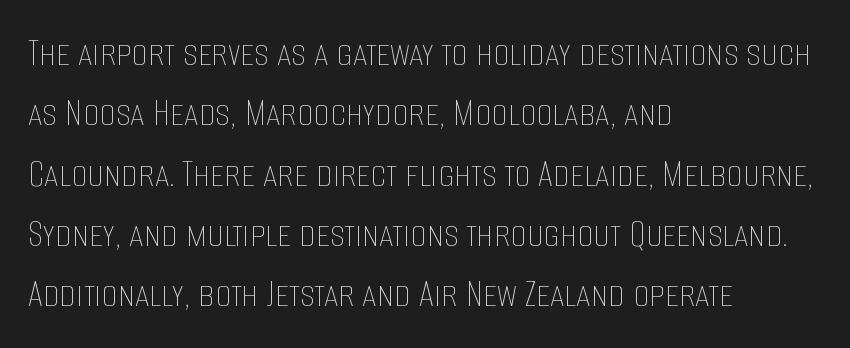
Q: Is the text bold? A: No.
Q: Is the text italic (slanted)? A: No, it is upright.
Q: Is the text underlined? A: No.
Q: How is the paragraph aligned? A: Left-aligned.
Q: Is the spacing between letters normal or unusually wide? A: Normal.
Q: Is the spacing between lines tight, normal or loose? A: Normal.
Q: Width (condensed, normal, or wide)? A: Condensed.
Q: Stroke contrast? A: Low.
Q: x-height? A: Large.
Q: Monospaced? A: No.
